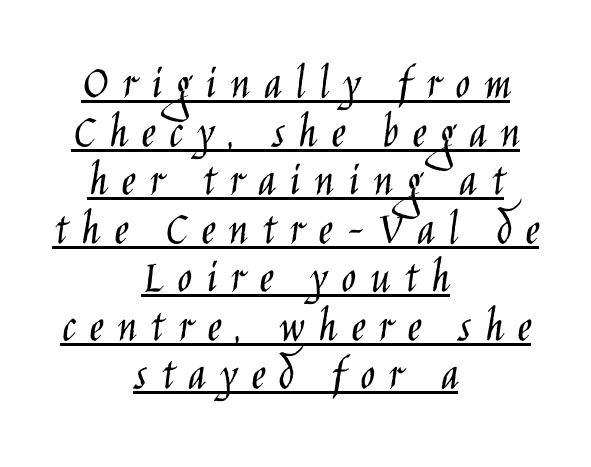
Q: Is the text bold? A: No.
Q: Is the text italic (slanted)? A: Yes.
Q: Is the typeface a serif or a sans-serif typeface? A: Sans-serif.
Q: Is the text underlined? A: Yes.
Q: How is the paragraph aligned? A: Centered.
Q: Is the spacing between letters normal or unusually wide? A: Unusually wide.
Q: Is the spacing between lines tight, normal or loose? A: Tight.
Q: Width (condensed, normal, or wide)? A: Condensed.
Q: Stroke contrast? A: Low.
Q: x-height? A: Large.
Q: Monospaced? A: No.
